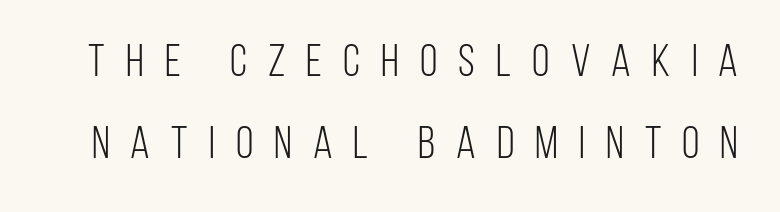
Q: Is the text bold? A: No.
Q: Is the text italic (slanted)? A: No, it is upright.
Q: Is the typeface a serif or a sans-serif typeface? A: Sans-serif.
Q: Is the text underlined? A: No.
Q: Is the spacing between letters normal or unusually wide? A: Unusually wide.
Q: Width (condensed, normal, or wide)? A: Condensed.
Q: Stroke contrast? A: Low.
Q: x-height? A: Large.
Q: Monospaced? A: No.
